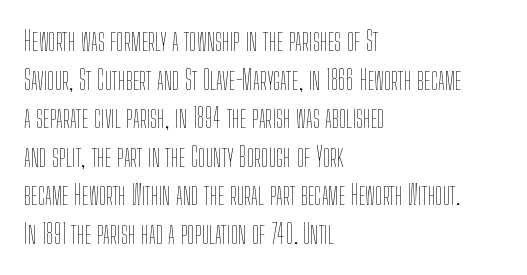
Q: Is the text bold? A: No.
Q: Is the text italic (slanted)? A: No, it is upright.
Q: Is the text underlined? A: No.
Q: How is the paragraph aligned? A: Left-aligned.
Q: Is the spacing between letters normal or unusually wide? A: Normal.
Q: Is the spacing between lines tight, normal or loose? A: Normal.
